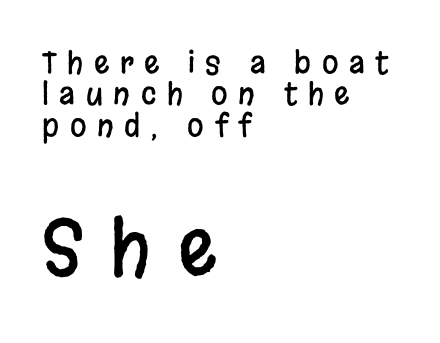
Does the bottom block carry the larger type? Yes, it does. Reading down the column, the eye jumps only a short way to each next line. Words float on clear page, feet unadorned. The lines in this sample share a left origin and differ only in where they stop. Looks like regular typesetting: each glyph gets only the width it needs.
